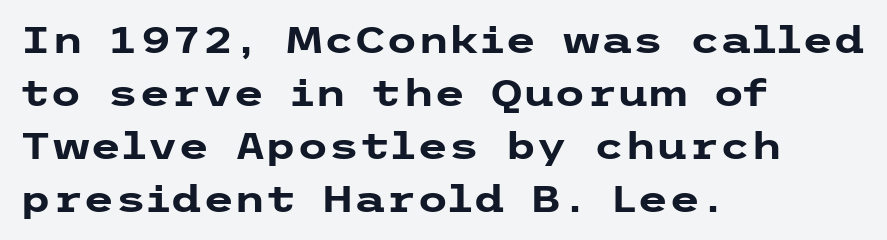
Q: Is the text bold? A: Yes.
Q: Is the text italic (slanted)? A: No, it is upright.
Q: Is the typeface a serif or a sans-serif typeface? A: Sans-serif.
Q: Is the text underlined? A: No.
Q: How is the paragraph aligned? A: Left-aligned.
Q: Is the spacing between letters normal or unusually wide? A: Normal.
Q: Is the spacing between lines tight, normal or loose? A: Normal.
Q: Width (condensed, normal, or wide)? A: Wide.
Q: Stroke contrast? A: Low.
Q: x-height? A: Medium.
